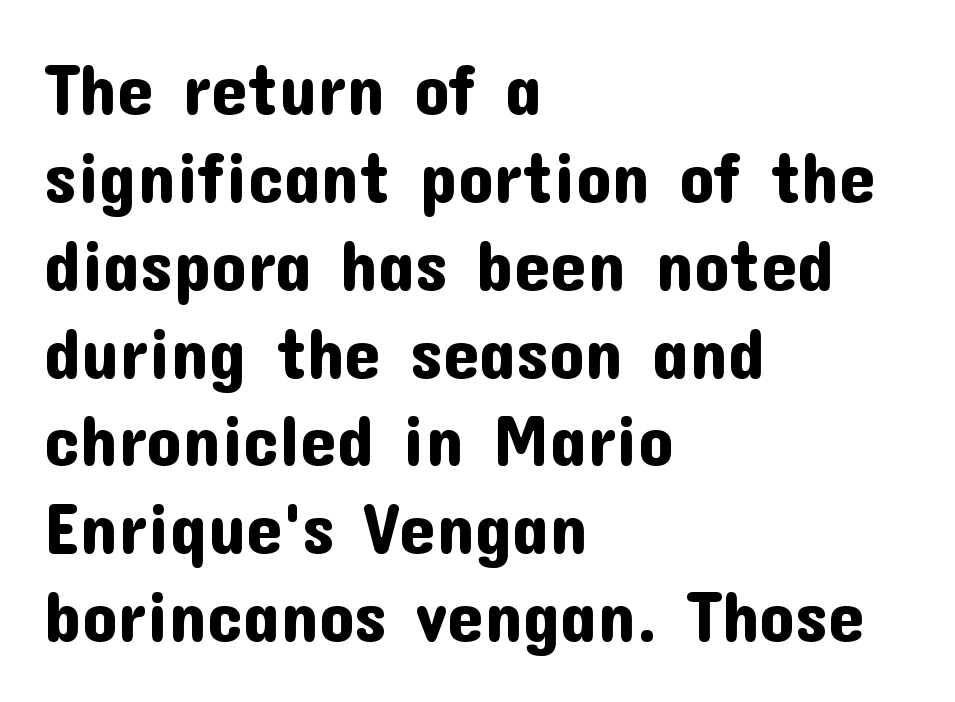
Q: Is the text italic (slanted)? A: No, it is upright.
Q: Is the typeface a serif or a sans-serif typeface? A: Sans-serif.
Q: Is the text underlined? A: No.
Q: How is the paragraph aligned? A: Left-aligned.
Q: Is the spacing between letters normal or unusually wide? A: Normal.
Q: Width (condensed, normal, or wide)? A: Normal.
Q: Stroke contrast? A: Low.
Q: x-height? A: Medium.
Q: Monospaced? A: No.
